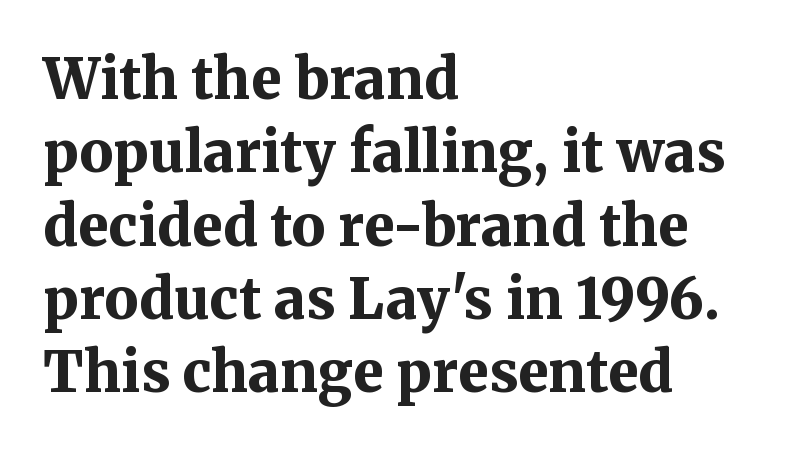
Q: Is the text bold? A: Yes.
Q: Is the text italic (slanted)? A: No, it is upright.
Q: Is the typeface a serif or a sans-serif typeface? A: Serif.
Q: Is the text underlined? A: No.
Q: How is the paragraph aligned? A: Left-aligned.
Q: Is the spacing between letters normal or unusually wide? A: Normal.
Q: Is the spacing between lines tight, normal or loose? A: Normal.
Q: Width (condensed, normal, or wide)? A: Normal.
Q: Stroke contrast? A: Medium.
Q: x-height? A: Medium.
Q: Monospaced? A: No.
